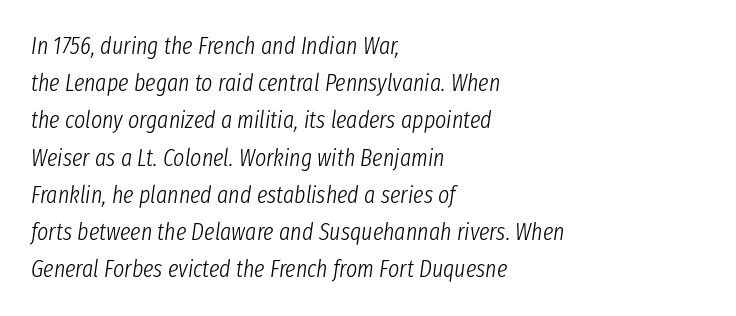
{"italic": "yes", "lean": "right", "slant_degrees": 8, "bold": "no", "underline": "no", "align": "left", "line_spacing": "normal", "line_spacing_ratio": 1.55, "letter_spacing": "normal", "letter_spacing_em": 0.0, "glyph_px": 24}
